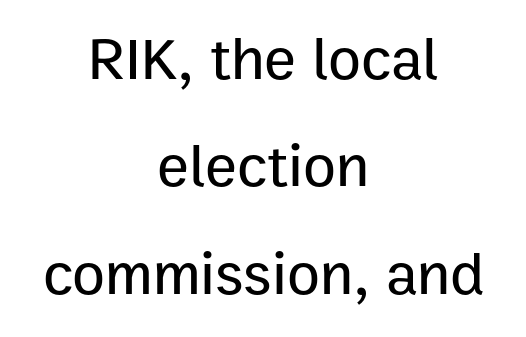
Underlining? Definitely not there. Nothing unusual about the tracking: characters are spaced as the font intends. The letters stand upright; this is a roman face. The lines in this sample share a center point and differ in where they start and stop.
